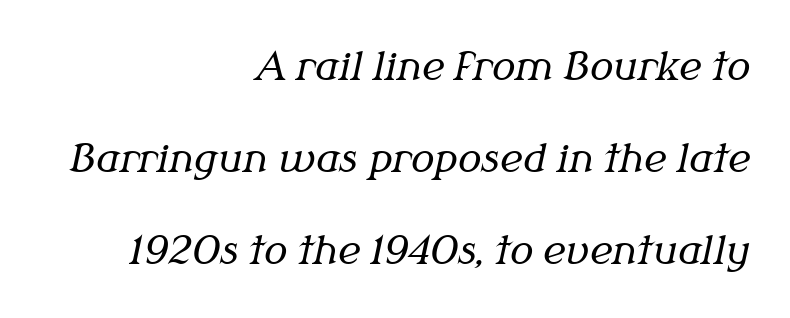
The image shows 39 px regular-weight serif type, italic (leaning right); set right-aligned, loose line spacing (2.36x), normal letter spacing, not underlined; medium stroke contrast and a medium x-height.
